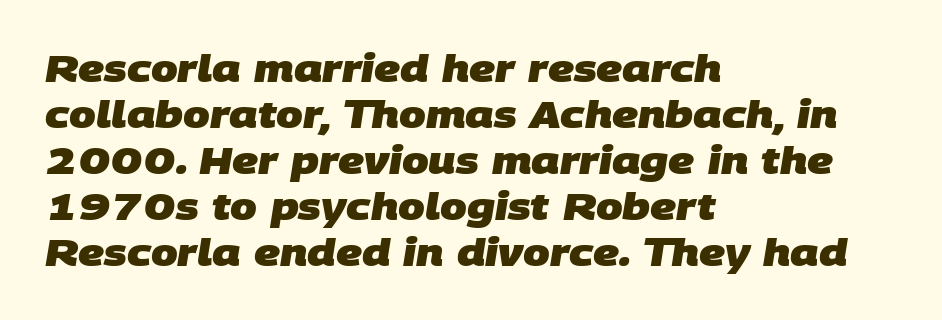
Q: Is the text bold? A: Yes.
Q: Is the typeface a serif or a sans-serif typeface? A: Sans-serif.
Q: Is the text underlined? A: No.
Q: How is the paragraph aligned? A: Left-aligned.
Q: Is the spacing between letters normal or unusually wide? A: Normal.
Q: Width (condensed, normal, or wide)? A: Normal.
Q: Stroke contrast? A: Low.
Q: x-height? A: Large.
Q: Monospaced? A: No.
